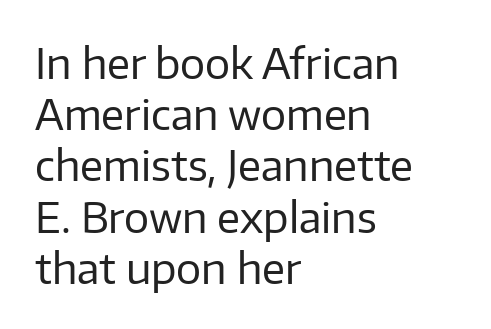
{"serif": "no", "italic": "no", "bold": "no", "weight": "regular", "width": "normal", "stroke_contrast": "low", "x_height": "medium", "monospaced": "no", "underline": "no", "align": "left", "line_spacing_ratio": 1.22, "letter_spacing": "normal", "letter_spacing_em": 0.0, "glyph_px": 42}
